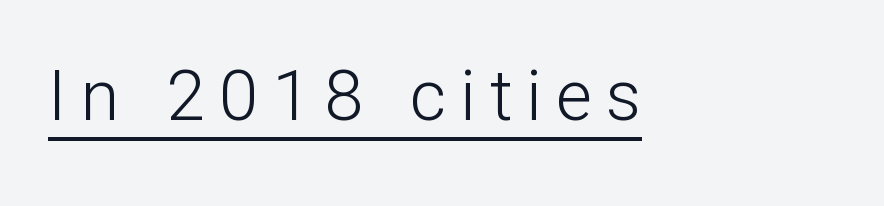
Beneath each row of characters lies a ruled line. The passage shown is typed in a proportional face where columns would drift. These glyphs show unthickened strokes, regular width or finer. Does extra space separate the letters? Yes, quite a lot of it.
